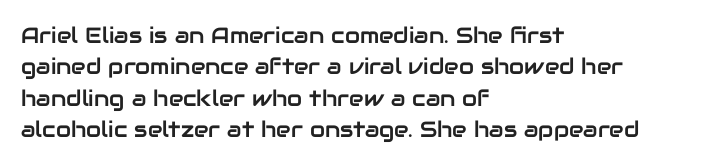
Quick note: underline off. Interline gaps are of average width in this sample. Notice how the stems are strictly vertical — no italics here. How are the letters spaced? Ordinarily, with no added tracking. The lines are quadded left.
